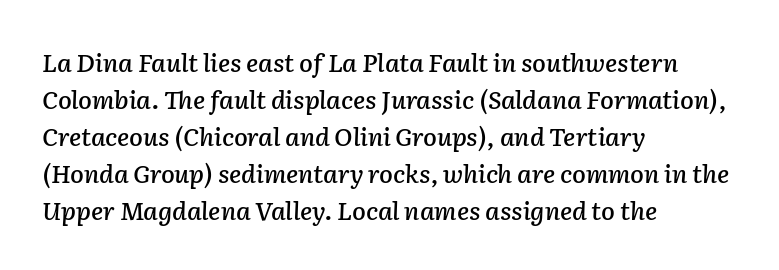
{"italic": "yes", "lean": "right", "slant_degrees": 2, "underline": "no", "align": "left", "line_spacing": "normal", "line_spacing_ratio": 1.48, "letter_spacing": "normal", "letter_spacing_em": 0.0, "glyph_px": 25}
